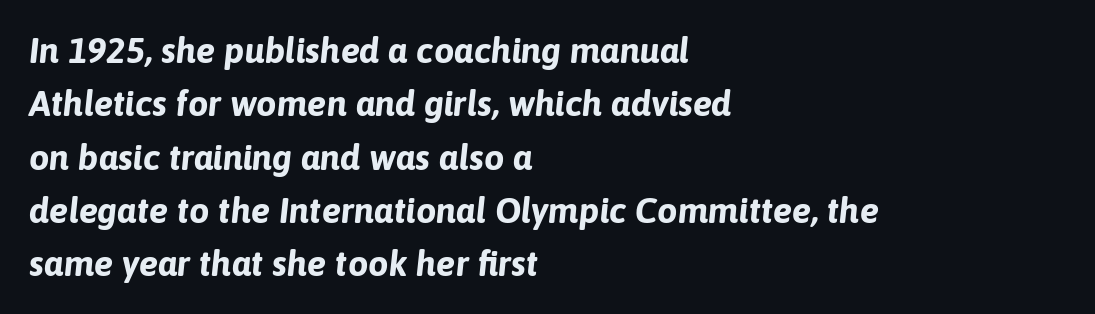
The image shows 36 px bold type, italic (leaning right); set left-aligned, normal line spacing (1.48x), normal letter spacing, not underlined; low stroke contrast and a medium x-height.
